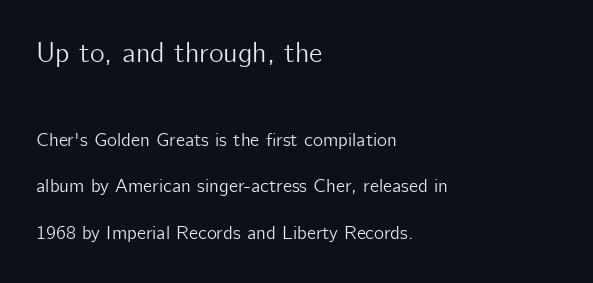
The face used here is proportionally spaced, like ordinary book or web type. A student would call this left alignment; a typographer would say flush left, rag right. Notice the wide empty band between every row — that's loose leading. Is the lower block the larger one? No — the upper block carries the bigger type. Characters follow at the spacing the type designer built in. Tall strokes in this sample are plumb rather than angled.
